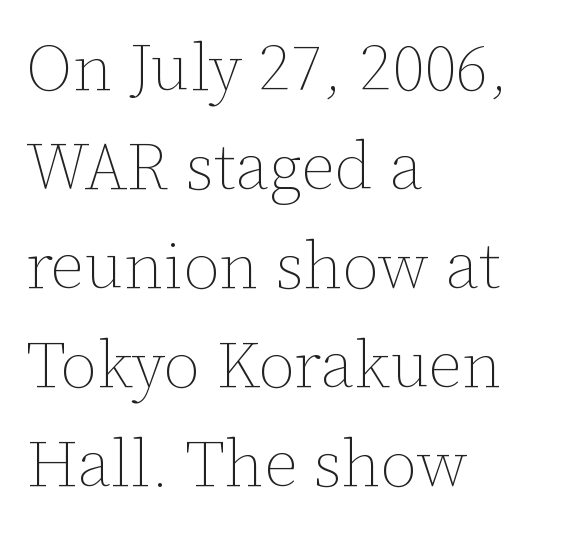
{"italic": "no", "bold": "no", "weight": "thin", "width": "normal", "stroke_contrast": "low", "x_height": "medium", "monospaced": "no", "underline": "no", "align": "left", "line_spacing": "normal", "line_spacing_ratio": 1.5, "letter_spacing": "normal", "letter_spacing_em": 0.0, "glyph_px": 66}
